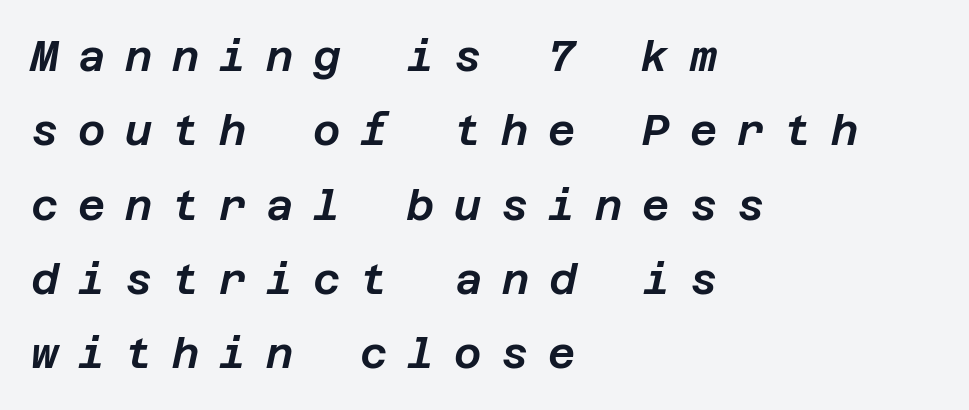
{"italic": "yes", "lean": "right", "slant_degrees": 12, "width": "normal", "stroke_contrast": "low", "x_height": "large", "underline": "no", "align": "left", "line_spacing_ratio": 1.77, "letter_spacing": "wide", "letter_spacing_em": 0.47, "glyph_px": 42}
